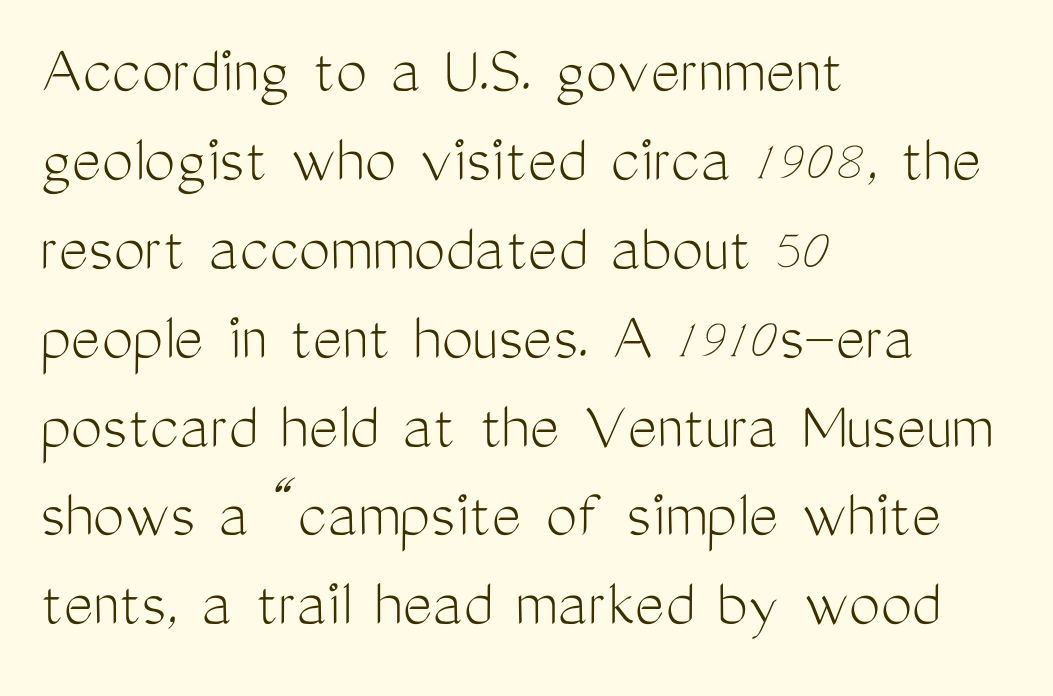
Q: Is the text bold? A: No.
Q: Is the text italic (slanted)? A: No, it is upright.
Q: Is the typeface a serif or a sans-serif typeface? A: Sans-serif.
Q: Is the text underlined? A: No.
Q: How is the paragraph aligned? A: Left-aligned.
Q: Is the spacing between letters normal or unusually wide? A: Normal.
Q: Is the spacing between lines tight, normal or loose? A: Normal.
Q: Width (condensed, normal, or wide)? A: Condensed.
Q: Stroke contrast? A: Medium.
Q: x-height? A: Medium.
Q: Monospaced? A: No.
